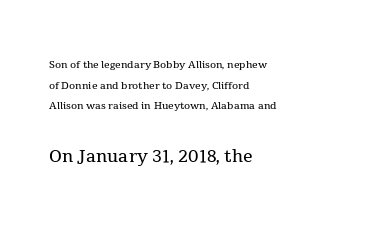
{"italic": "no", "bold": "no", "underline": "no", "align": "left", "line_spacing": "normal", "line_spacing_ratio": 1.47, "letter_spacing": "normal", "letter_spacing_em": 0.0, "larger_block": "second", "size_ratio": 1.71, "glyph_px": 24}
